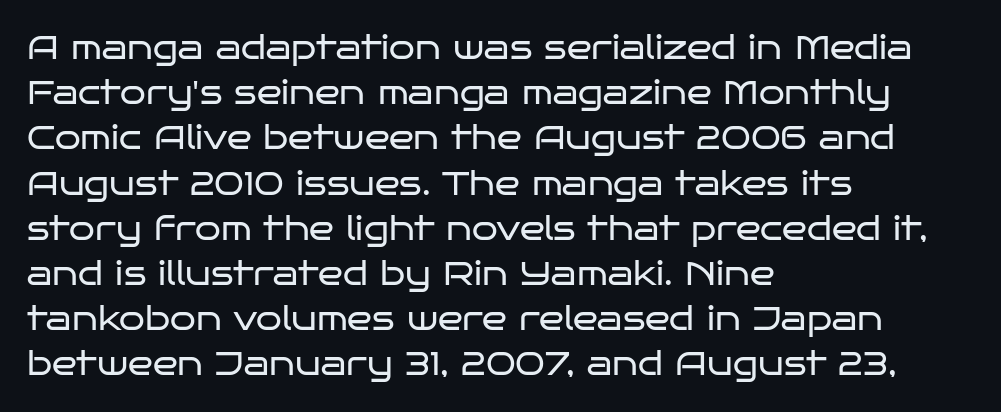
Q: Is the text bold? A: No.
Q: Is the text italic (slanted)? A: No, it is upright.
Q: Is the typeface a serif or a sans-serif typeface? A: Sans-serif.
Q: Is the text underlined? A: No.
Q: How is the paragraph aligned? A: Left-aligned.
Q: Is the spacing between letters normal or unusually wide? A: Normal.
Q: Is the spacing between lines tight, normal or loose? A: Normal.
Q: Width (condensed, normal, or wide)? A: Wide.
Q: Stroke contrast? A: Low.
Q: x-height? A: Large.
Q: Monospaced? A: No.
